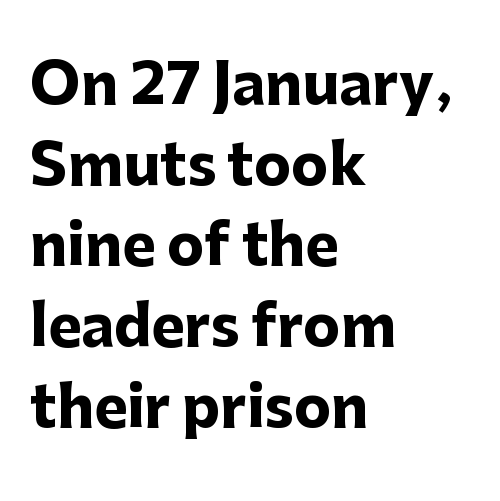
Q: Is the text bold? A: Yes.
Q: Is the text italic (slanted)? A: No, it is upright.
Q: Is the typeface a serif or a sans-serif typeface? A: Sans-serif.
Q: Is the text underlined? A: No.
Q: How is the paragraph aligned? A: Left-aligned.
Q: Is the spacing between letters normal or unusually wide? A: Normal.
Q: Is the spacing between lines tight, normal or loose? A: Normal.
Q: Width (condensed, normal, or wide)? A: Normal.
Q: Stroke contrast? A: Low.
Q: x-height? A: Medium.
Q: Monospaced? A: No.
